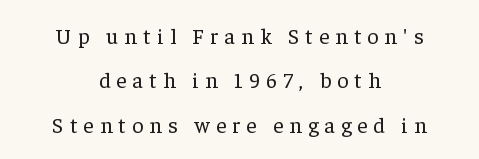
{"italic": "no", "bold": "no", "underline": "no", "align": "center", "line_spacing": "loose", "line_spacing_ratio": 2.02, "letter_spacing": "wide", "letter_spacing_em": 0.28, "glyph_px": 22}
